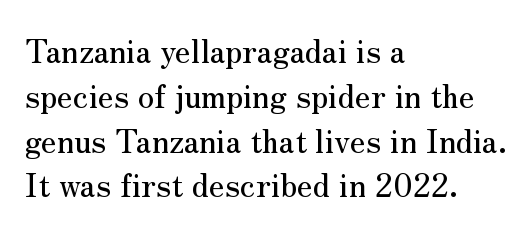
The image shows 32 px serif type, upright; set left-aligned, normal line spacing (1.4x), normal letter spacing, not underlined; medium stroke contrast and a small x-height.
